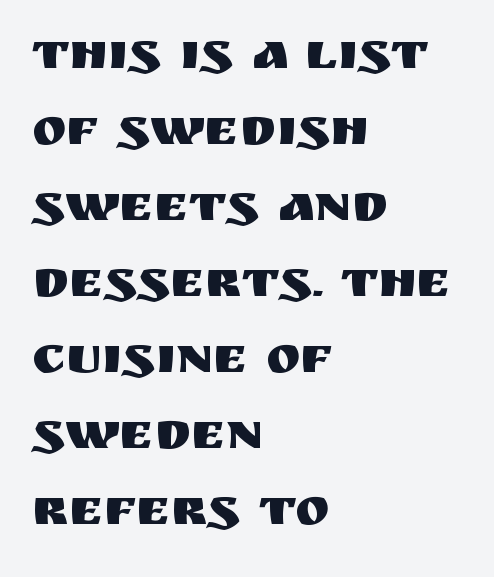
{"serif": "no", "italic": "no", "width": "normal", "stroke_contrast": "medium", "x_height": "large", "monospaced": "no", "underline": "no", "align": "left", "line_spacing": "normal", "line_spacing_ratio": 1.46, "letter_spacing": "normal", "letter_spacing_em": 0.0, "glyph_px": 52}
